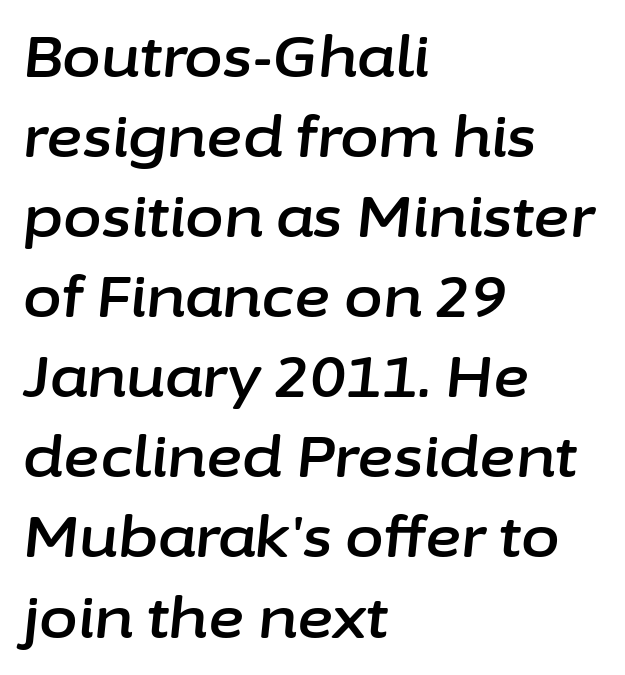
Q: Is the text italic (slanted)? A: Yes, it leans right by about 6 degrees.
Q: Is the text underlined? A: No.
Q: How is the paragraph aligned? A: Left-aligned.
Q: Is the spacing between letters normal or unusually wide? A: Normal.
Q: Is the spacing between lines tight, normal or loose? A: Normal.
Q: Width (condensed, normal, or wide)? A: Normal.
Q: Stroke contrast? A: Low.
Q: x-height? A: Medium.
Q: Monospaced? A: No.
